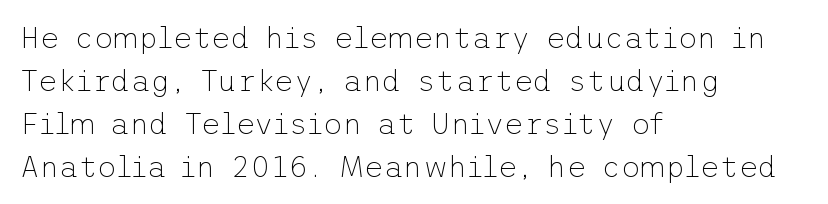
The image shows 30 px thin sans-serif type, upright; set left-aligned, normal line spacing (1.43x), normal letter spacing, not underlined; low stroke contrast and a medium x-height.
